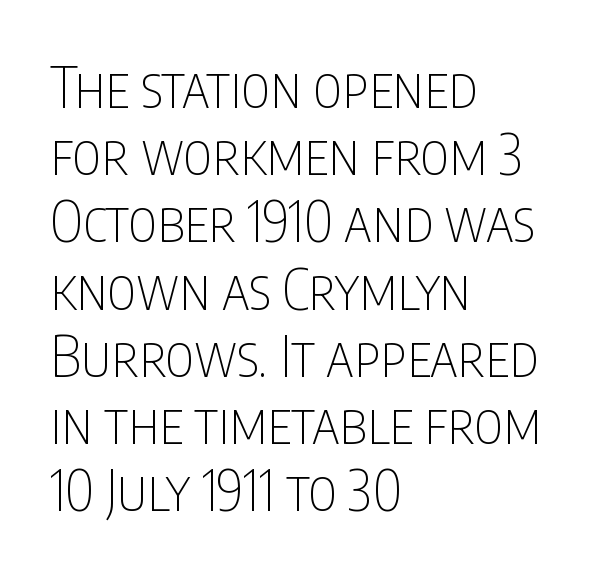
{"serif": "no", "italic": "no", "bold": "no", "weight": "thin", "width": "condensed", "stroke_contrast": "low", "x_height": "large", "monospaced": "no", "underline": "no", "align": "left", "line_spacing_ratio": 1.2, "letter_spacing": "normal", "letter_spacing_em": 0.0, "glyph_px": 56}
